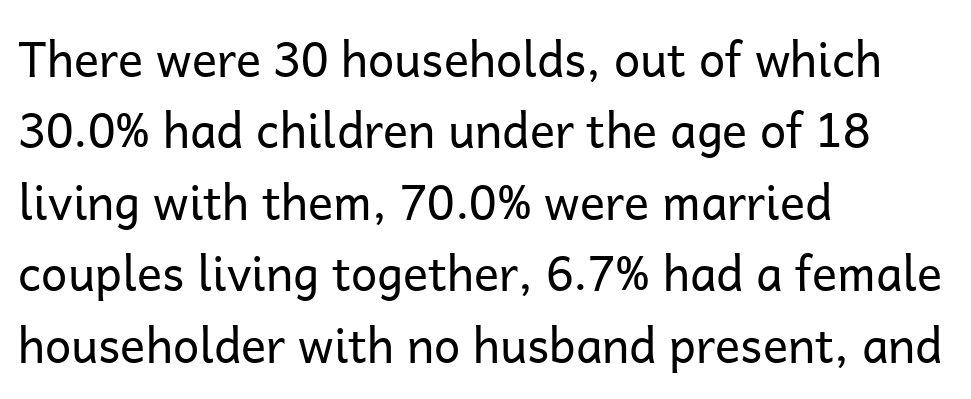
The image shows 47 px regular-weight sans-serif type, upright; set left-aligned, normal line spacing (1.52x), normal letter spacing, not underlined; low stroke contrast and a medium x-height.
